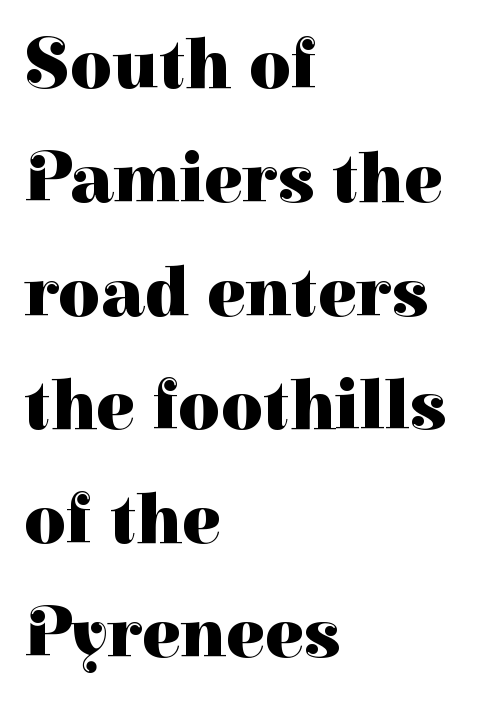
Q: Is the text bold? A: Yes.
Q: Is the text italic (slanted)? A: No, it is upright.
Q: Is the typeface a serif or a sans-serif typeface? A: Serif.
Q: Is the text underlined? A: No.
Q: How is the paragraph aligned? A: Left-aligned.
Q: Is the spacing between letters normal or unusually wide? A: Normal.
Q: Is the spacing between lines tight, normal or loose? A: Normal.
Q: Width (condensed, normal, or wide)? A: Normal.
Q: Stroke contrast? A: High.
Q: x-height? A: Medium.
Q: Monospaced? A: No.
